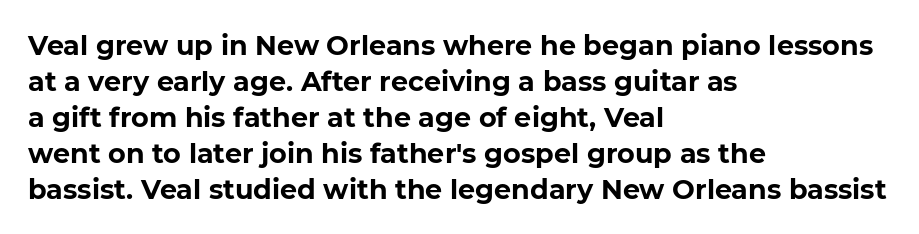
Q: Is the text bold? A: Yes.
Q: Is the text italic (slanted)? A: No, it is upright.
Q: Is the text underlined? A: No.
Q: How is the paragraph aligned? A: Left-aligned.
Q: Is the spacing between letters normal or unusually wide? A: Normal.
Q: Is the spacing between lines tight, normal or loose? A: Normal.
